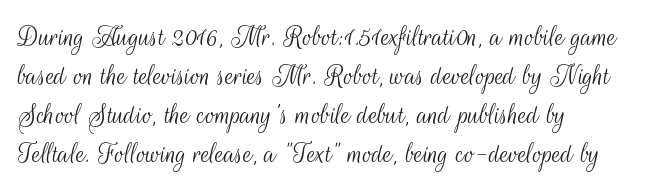
This rendering features lettering with no underline. The weight would be labelled regular, book, light, or lighter still. The designer left line spacing at the default. Line starts are locked; line ends wander.
